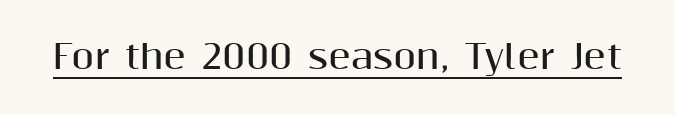
Q: Is the text bold? A: Yes.
Q: Is the text italic (slanted)? A: No, it is upright.
Q: Is the typeface a serif or a sans-serif typeface? A: Sans-serif.
Q: Is the text underlined? A: Yes.
Q: Is the spacing between letters normal or unusually wide? A: Normal.
Q: Width (condensed, normal, or wide)? A: Normal.
Q: Stroke contrast? A: Medium.
Q: x-height? A: Medium.
Q: Monospaced? A: No.
